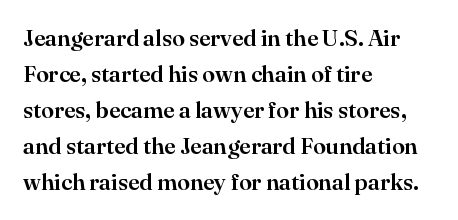
{"italic": "no", "underline": "no", "align": "left", "line_spacing": "normal", "line_spacing_ratio": 1.57, "letter_spacing": "normal", "letter_spacing_em": 0.0, "glyph_px": 23}
